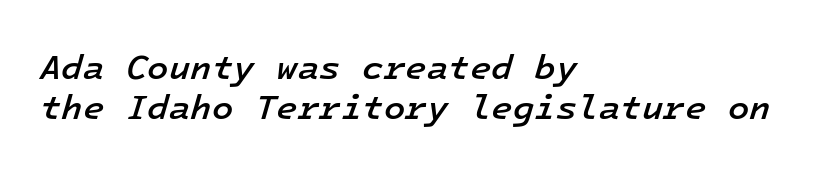
Casual observation: everything's shoved over to the left. Tall strokes in this sample are angled rather than plumb. Horizontal bands of white between lines are thin slivers. A bit beefed up — I'd call it semibold rather than bold. The gaps between neighbouring characters are ordinary and unremarkable. These lines are rendered in a fixed-pitch font.
